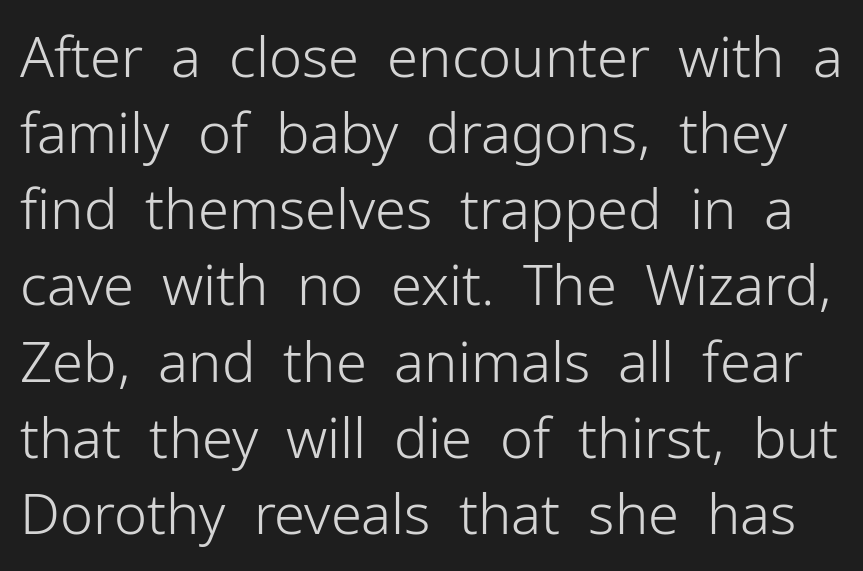
The image shows 56 px light sans-serif type, upright; set normal line spacing (1.36x), normal letter spacing, not underlined; low stroke contrast and a medium x-height.
